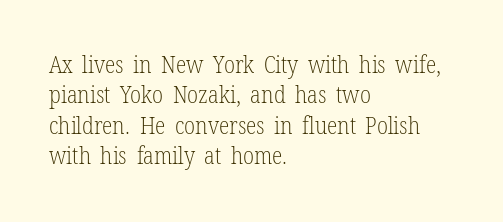
Q: Is the text bold? A: No.
Q: Is the text italic (slanted)? A: No, it is upright.
Q: Is the text underlined? A: No.
Q: How is the paragraph aligned? A: Left-aligned.
Q: Is the spacing between letters normal or unusually wide? A: Normal.
Q: Is the spacing between lines tight, normal or loose? A: Normal.
